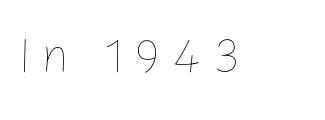
Q: Is the text bold? A: No.
Q: Is the text italic (slanted)? A: No, it is upright.
Q: Is the text underlined? A: No.
Q: Is the spacing between letters normal or unusually wide? A: Unusually wide.
Q: Width (condensed, normal, or wide)? A: Normal.
Q: Stroke contrast? A: Low.
Q: x-height? A: Medium.
Q: Monospaced? A: No.
